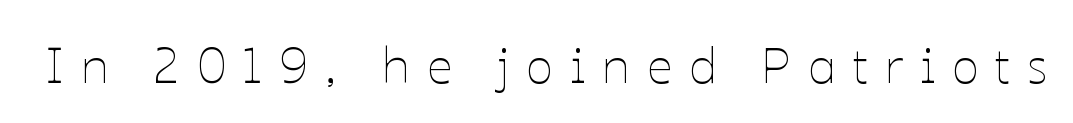
Q: Is the text bold? A: No.
Q: Is the text italic (slanted)? A: No, it is upright.
Q: Is the text underlined? A: No.
Q: Is the spacing between letters normal or unusually wide? A: Unusually wide.
Q: Width (condensed, normal, or wide)? A: Normal.
Q: Stroke contrast? A: Low.
Q: x-height? A: Medium.
Q: Monospaced? A: No.
